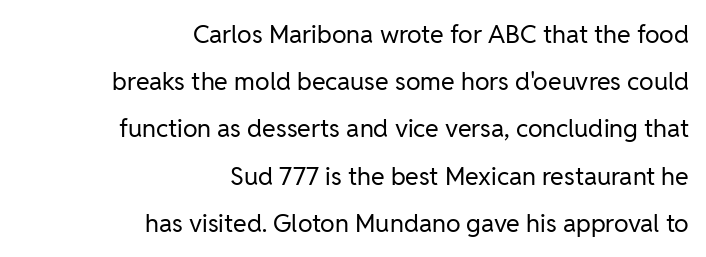
Q: Is the text bold? A: No.
Q: Is the text italic (slanted)? A: No, it is upright.
Q: Is the text underlined? A: No.
Q: How is the paragraph aligned? A: Right-aligned.
Q: Is the spacing between letters normal or unusually wide? A: Normal.
